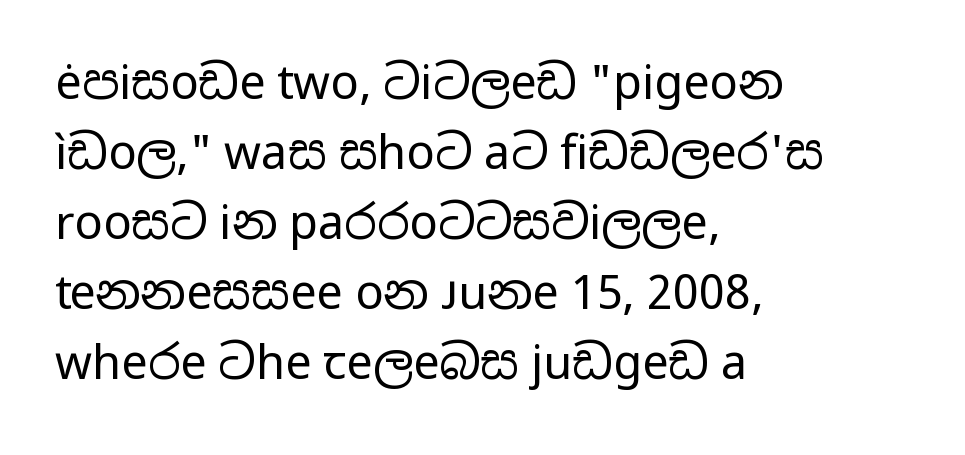
Q: Is the text bold? A: No.
Q: Is the text italic (slanted)? A: No, it is upright.
Q: Is the typeface a serif or a sans-serif typeface? A: Sans-serif.
Q: Is the text underlined? A: No.
Q: How is the paragraph aligned? A: Left-aligned.
Q: Is the spacing between letters normal or unusually wide? A: Normal.
Q: Is the spacing between lines tight, normal or loose? A: Normal.
Q: Width (condensed, normal, or wide)? A: Wide.
Q: Stroke contrast? A: Low.
Q: x-height? A: Medium.
Q: Monospaced? A: No.
